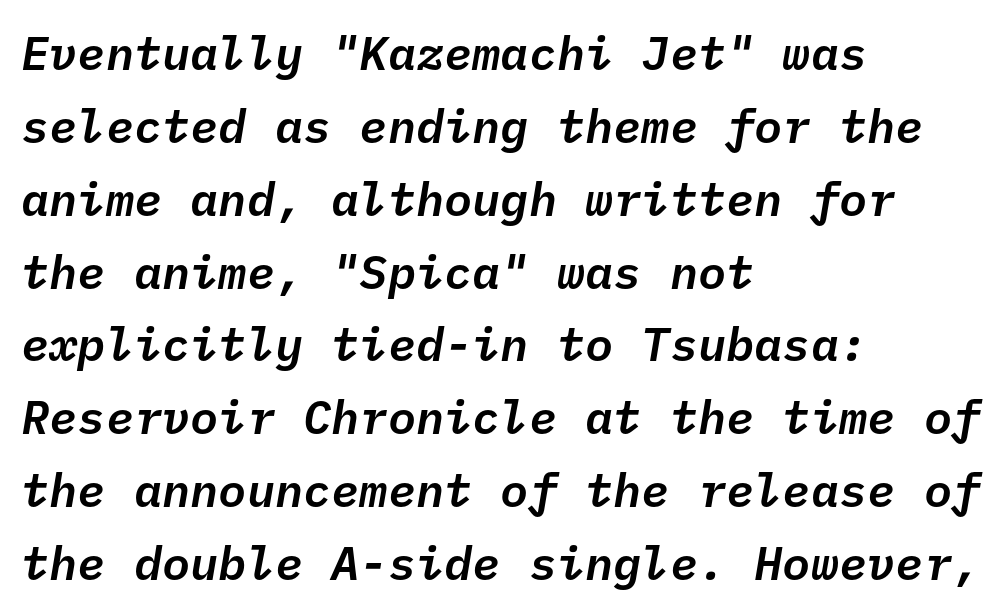
Q: Is the text italic (slanted)? A: Yes, it leans right by about 10 degrees.
Q: Is the text underlined? A: No.
Q: How is the paragraph aligned? A: Left-aligned.
Q: Is the spacing between letters normal or unusually wide? A: Normal.
Q: Is the spacing between lines tight, normal or loose? A: Normal.
Q: Width (condensed, normal, or wide)? A: Normal.
Q: Stroke contrast? A: Low.
Q: x-height? A: Medium.
Q: Monospaced? A: Yes.
